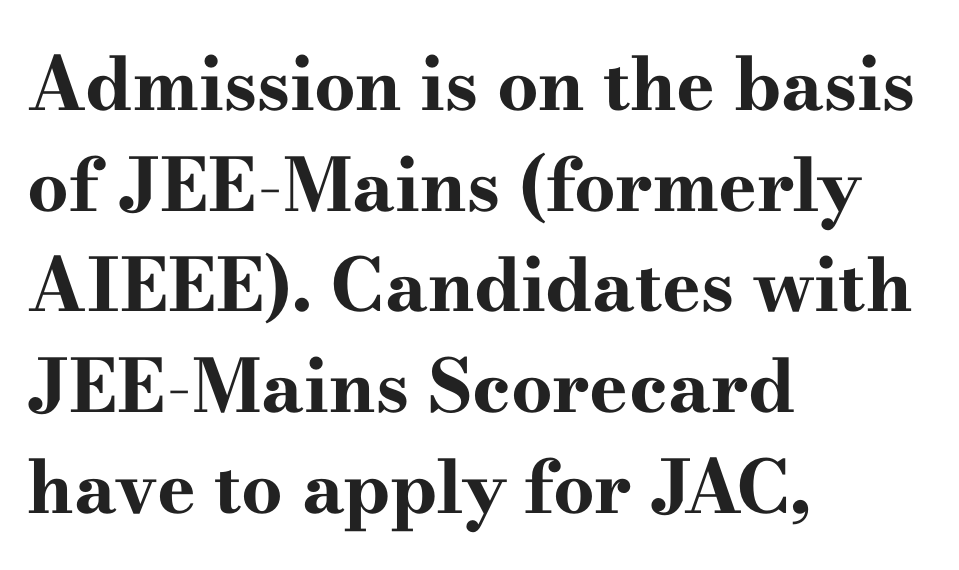
Q: Is the text bold? A: Yes.
Q: Is the text italic (slanted)? A: No, it is upright.
Q: Is the typeface a serif or a sans-serif typeface? A: Serif.
Q: Is the text underlined? A: No.
Q: How is the paragraph aligned? A: Left-aligned.
Q: Is the spacing between letters normal or unusually wide? A: Normal.
Q: Is the spacing between lines tight, normal or loose? A: Normal.
Q: Width (condensed, normal, or wide)? A: Wide.
Q: Stroke contrast? A: High.
Q: x-height? A: Small.
Q: Monospaced? A: No.
